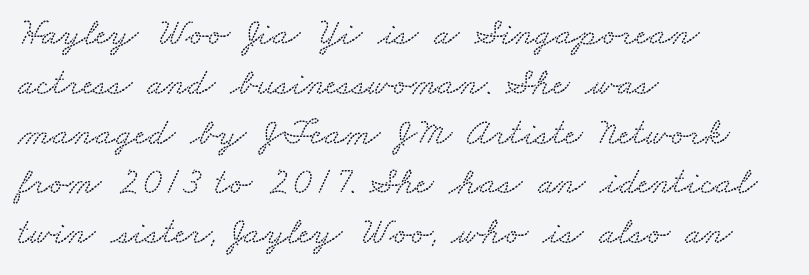
{"serif": "yes", "width": "wide", "stroke_contrast": "medium", "x_height": "small", "monospaced": "no", "underline": "no", "align": "left", "line_spacing": "normal", "line_spacing_ratio": 1.31, "letter_spacing": "normal", "letter_spacing_em": 0.0, "glyph_px": 38}
